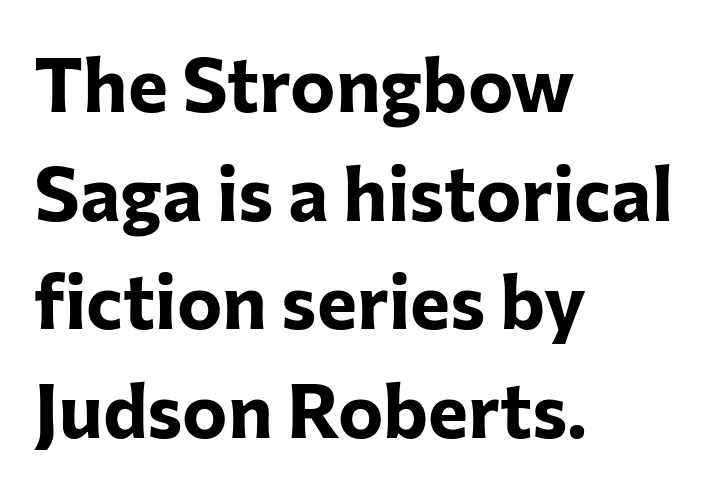
The image shows 76 px bold sans-serif type, upright; set left-aligned, normal line spacing (1.43x), normal letter spacing, not underlined; low stroke contrast and a medium x-height.
